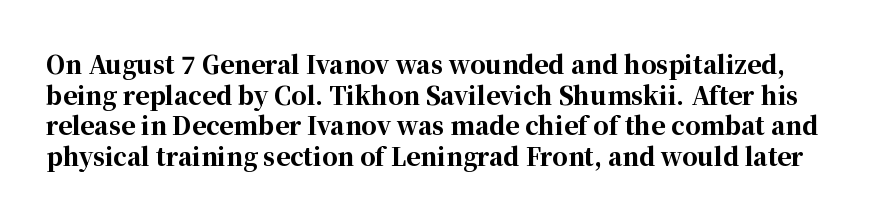
The image shows 24 px bold type, upright; set normal line spacing (1.28x), normal letter spacing, not underlined.
